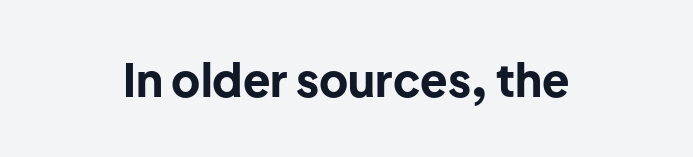
Q: Is the text bold? A: Yes.
Q: Is the text italic (slanted)? A: No, it is upright.
Q: Is the typeface a serif or a sans-serif typeface? A: Sans-serif.
Q: Is the text underlined? A: No.
Q: Is the spacing between letters normal or unusually wide? A: Normal.
Q: Width (condensed, normal, or wide)? A: Normal.
Q: Stroke contrast? A: Low.
Q: x-height? A: Medium.
Q: Monospaced? A: No.
